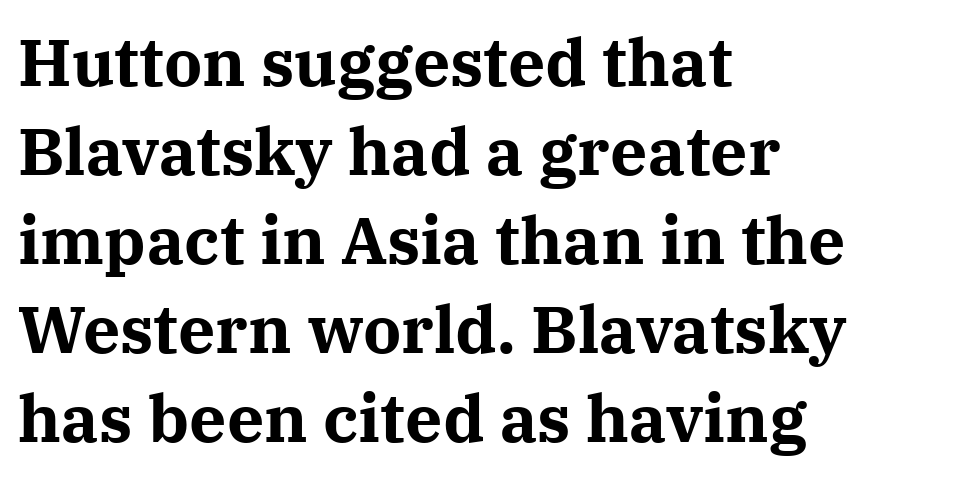
The tracking reads as untouched default to a designer's eye. Rendered with straight, roman letterforms. Descenders are the only things crossing below the line. Small tapered or slab feet sit at the stroke ends, so this counts as serif. The rendering uses a moderate line-height, typical for paragraphs.
